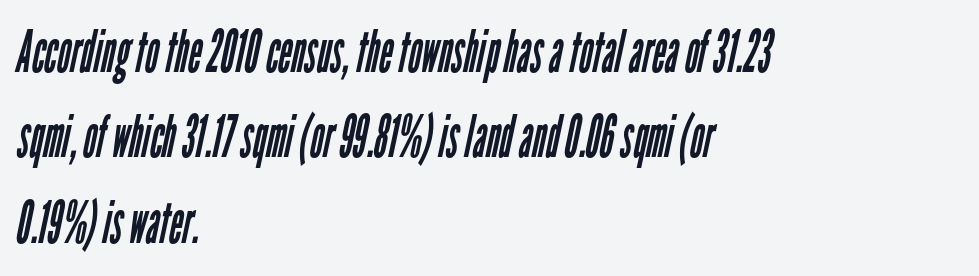
{"serif": "no", "bold": "no", "weight": "regular", "width": "condensed", "stroke_contrast": "low", "x_height": "medium", "monospaced": "no", "underline": "no", "align": "left", "line_spacing": "normal", "line_spacing_ratio": 1.47, "letter_spacing": "normal", "letter_spacing_em": 0.0, "glyph_px": 58}
